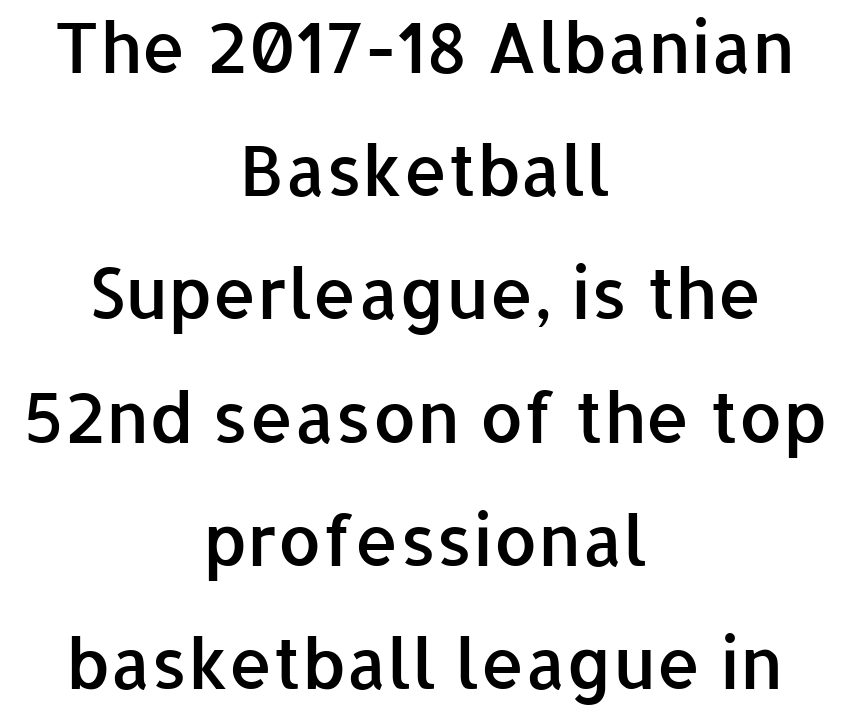
The image shows 70 px semibold sans-serif type, upright; set centered, line spacing 1.76x, normal letter spacing, not underlined; low stroke contrast and a medium x-height.
